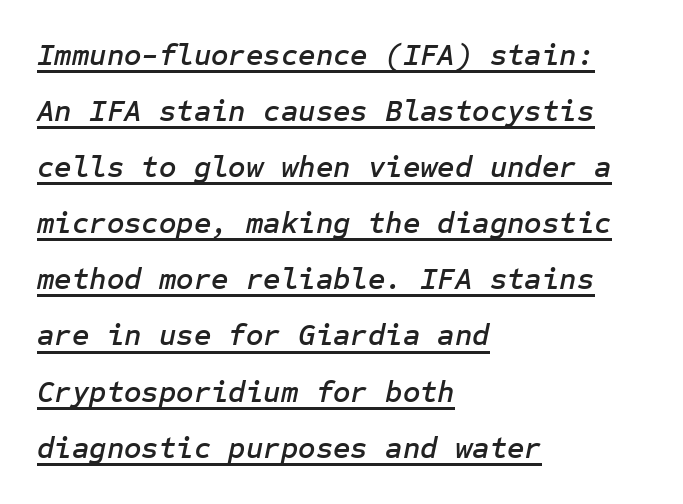
Q: Is the text italic (slanted)? A: Yes, it leans right by about 12 degrees.
Q: Is the text underlined? A: Yes.
Q: How is the paragraph aligned? A: Left-aligned.
Q: Is the spacing between letters normal or unusually wide? A: Normal.
Q: Width (condensed, normal, or wide)? A: Normal.
Q: Stroke contrast? A: Low.
Q: x-height? A: Medium.
